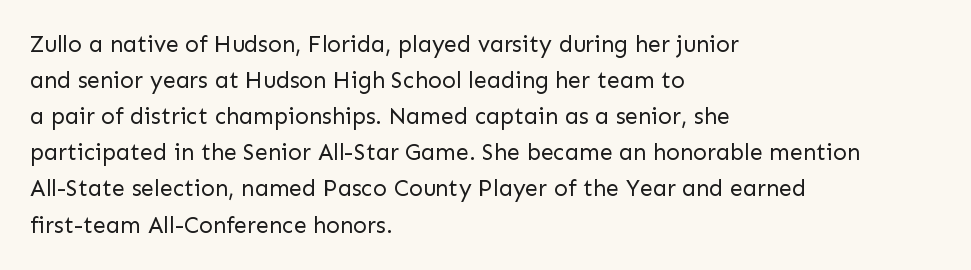
{"italic": "no", "bold": "no", "underline": "no", "align": "left", "line_spacing": "normal", "line_spacing_ratio": 1.57, "letter_spacing": "normal", "letter_spacing_em": 0.0, "glyph_px": 23}
